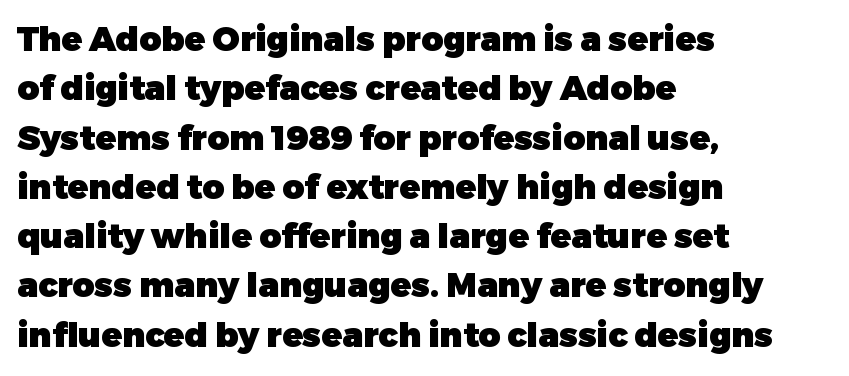
These lines carry a lot of weight — the face is fully bold. The glyphs in this specimen are sans serif. These lines are set flush left with a ragged right edge. Posture: straight, roman, zero tilt. Lines of text with bare space underneath. Short note: letters normally spaced.
